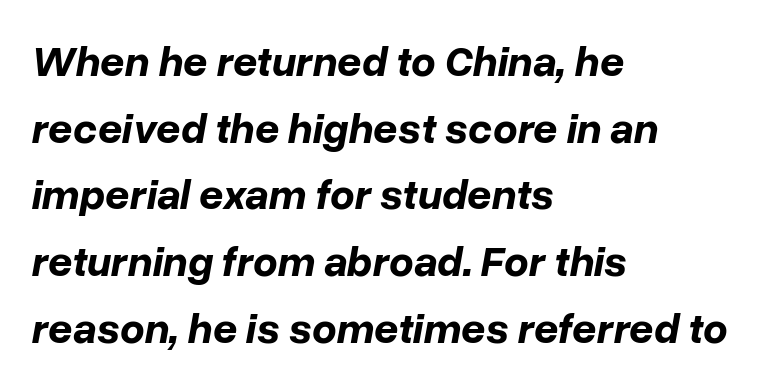
Vertically, the passage feels balanced, rows spaced as you'd expect. Underlining? Definitely not there. The font's italic variant was chosen for this text. Students, this is bold: see how much ink each stroke carries.
